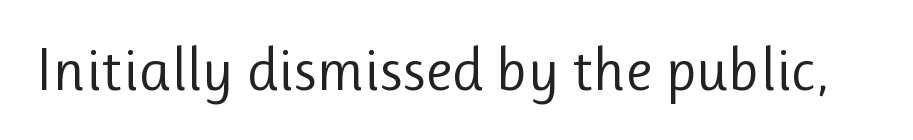
{"serif": "no", "italic": "no", "bold": "no", "weight": "regular", "width": "normal", "stroke_contrast": "low", "x_height": "medium", "monospaced": "no", "underline": "no", "letter_spacing": "normal", "letter_spacing_em": 0.0, "glyph_px": 60}
